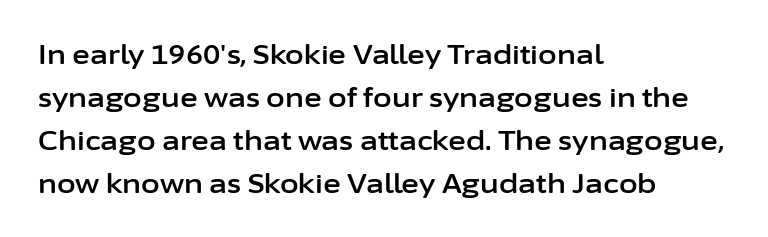
Notice how descenders clear the ascenders below comfortably — that's standard leading. Rendered with straight, roman letterforms. These lines keep a tight, regular rhythm from letter to letter. Only glyphs here, with clear space below each row. Line beginnings align vertically; line endings do not.
